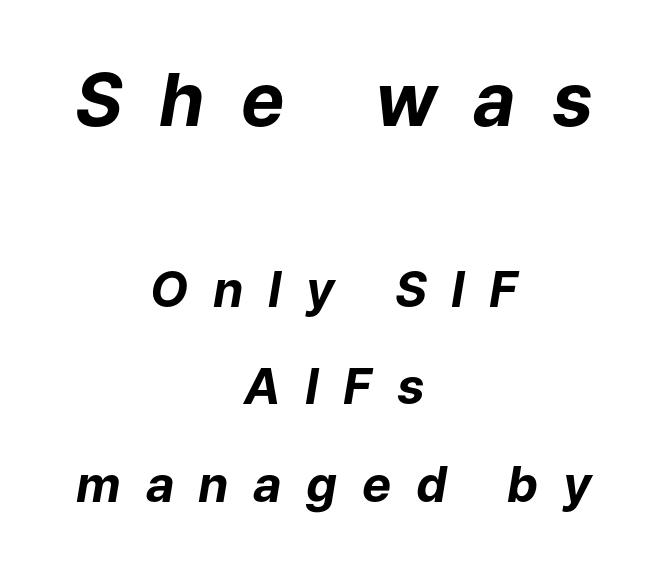
Q: Is the text bold? A: Yes.
Q: Is the text italic (slanted)? A: Yes, it leans right by about 9 degrees.
Q: Is the text underlined? A: No.
Q: How is the paragraph aligned? A: Centered.
Q: Is the spacing between letters normal or unusually wide? A: Unusually wide.
Q: Is the spacing between lines tight, normal or loose? A: Loose.
Q: Which block of text is set in a larger size, the first (top) or the second (bottom)? A: The first (top) one.
Q: Width (condensed, normal, or wide)? A: Normal.
Q: Stroke contrast? A: Low.
Q: x-height? A: Medium.
Q: Monospaced? A: No.
